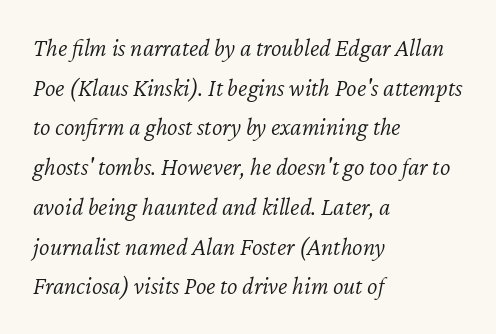
{"italic": "yes", "lean": "right", "slant_degrees": 12, "bold": "no", "underline": "no", "align": "left", "line_spacing": "normal", "line_spacing_ratio": 1.59, "letter_spacing": "normal", "letter_spacing_em": 0.0, "glyph_px": 25}
